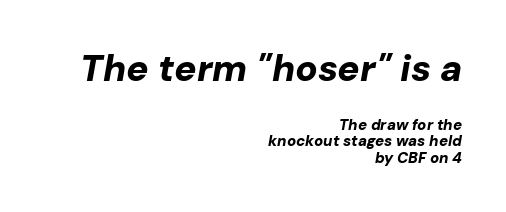
{"italic": "yes", "lean": "right", "slant_degrees": 10, "bold": "yes", "weight": "bold", "width": "normal", "stroke_contrast": "low", "x_height": "medium", "monospaced": "no", "underline": "no", "align": "right", "line_spacing": "tight", "line_spacing_ratio": 1.11, "letter_spacing": "normal", "letter_spacing_em": 0.0, "larger_block": "first", "size_ratio": 2.47, "glyph_px": 37}
